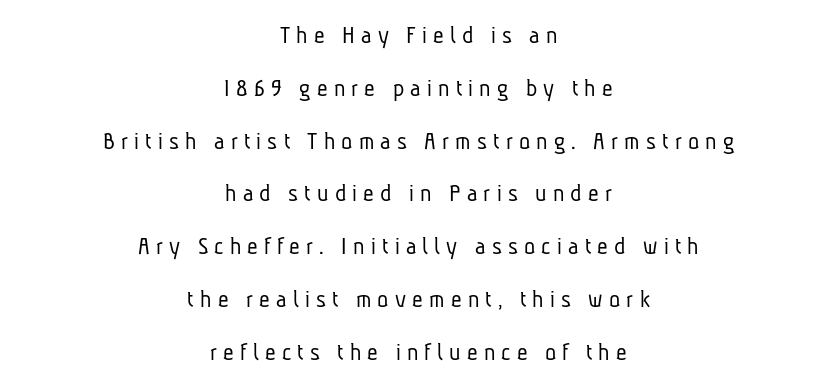
In CSS terms this would be text-align: center. Tracking value appears strongly positive — letters spread wide. Lines of text with bare space underneath. Weight class: somewhere from thin through regular. The designer dialed line spacing up above the default.
